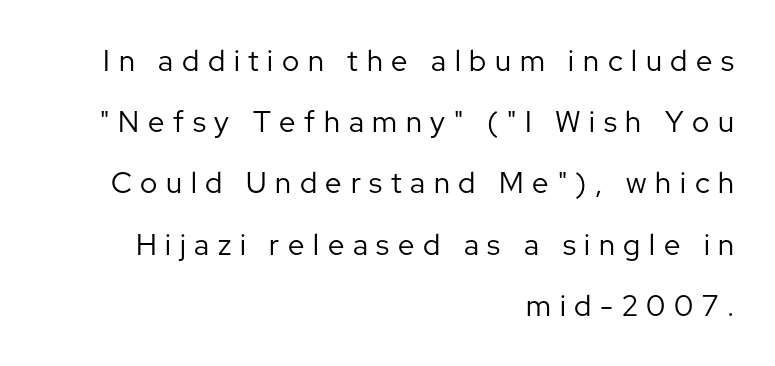
To sum up the face: it is a sans, with no serifs. You could only call the tracking loose — the letters float apart. The lettering stays uniformly vertical, giving the passage a roman look. The space beneath each line is pristine and unruled.
